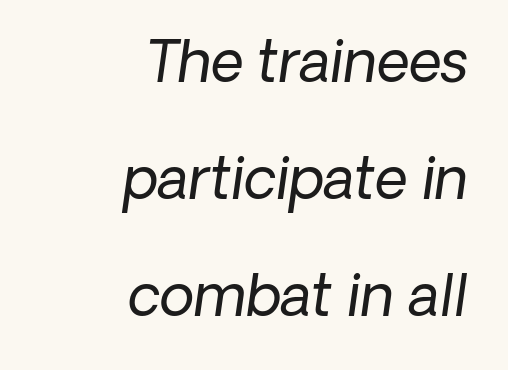
Q: Is the text bold? A: No.
Q: Is the text italic (slanted)? A: Yes, it leans right by about 8 degrees.
Q: Is the text underlined? A: No.
Q: How is the paragraph aligned? A: Right-aligned.
Q: Is the spacing between letters normal or unusually wide? A: Normal.
Q: Is the spacing between lines tight, normal or loose? A: Loose.
Q: Width (condensed, normal, or wide)? A: Normal.
Q: Stroke contrast? A: Low.
Q: x-height? A: Medium.
Q: Monospaced? A: No.
